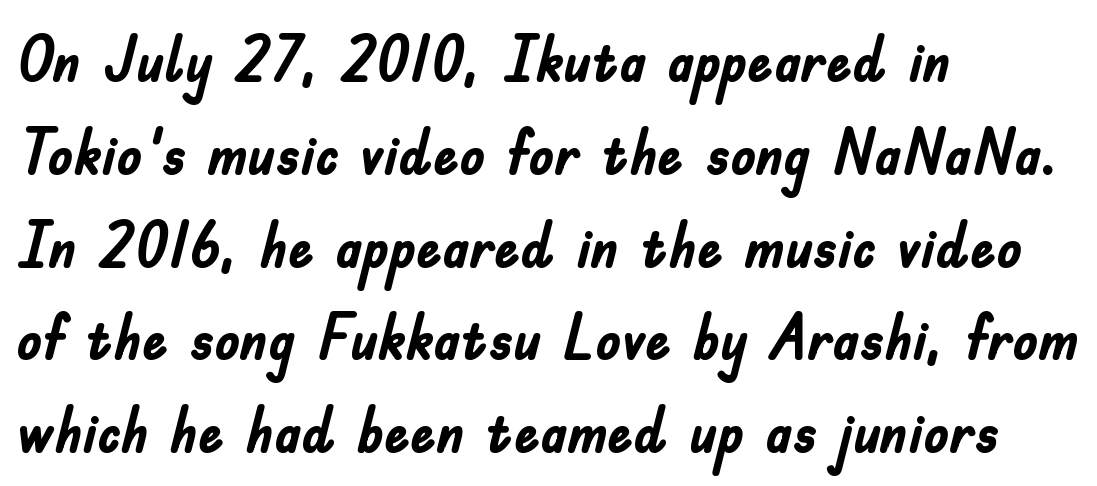
Letterform terminals end flat and unadorned throughout the passage. Notice how thick the strokes are: this is what a full bold looks like. Whoever set this chose a conventional vertical rhythm. Varying glyph widths throughout — classic text-font behaviour. A classic flush-left, rag-right setting is used for this passage.
